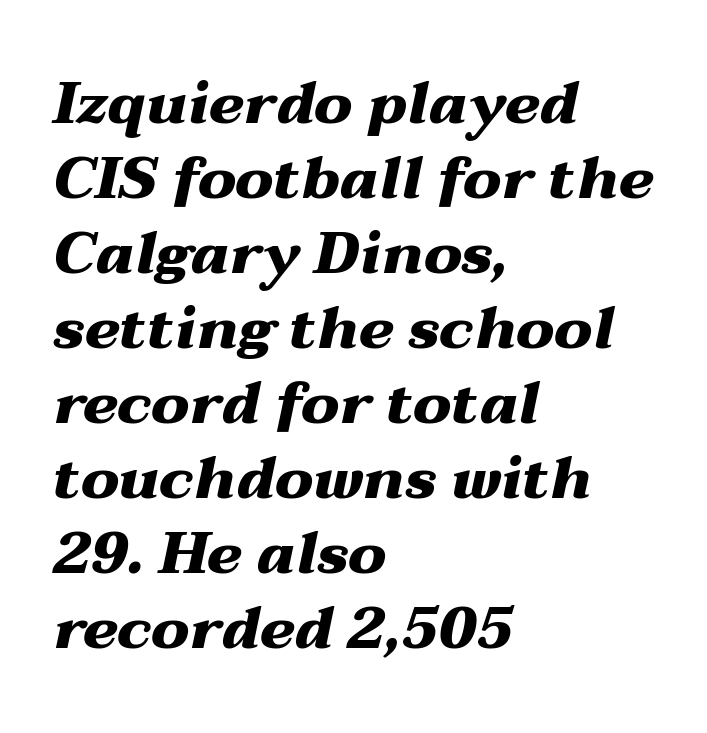
The image shows 59 px heavy, wide type, italic (leaning right); set left-aligned, normal line spacing (1.27x), normal letter spacing, not underlined; medium stroke contrast and a medium x-height.
